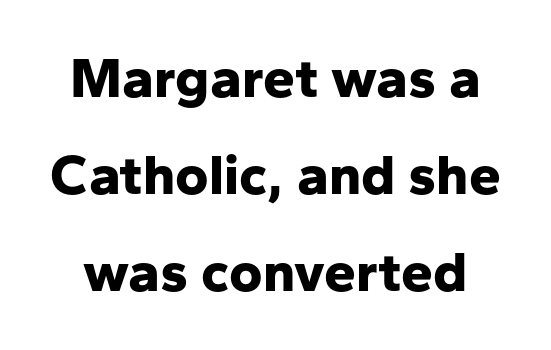
The image shows 57 px bold sans-serif type, upright; set normal line spacing (1.7x), normal letter spacing, not underlined; low stroke contrast and a medium x-height.
